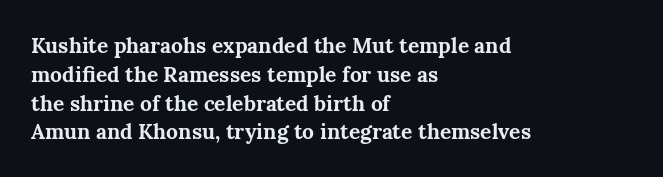
{"italic": "no", "bold": "yes", "underline": "no", "align": "left", "line_spacing": "normal", "line_spacing_ratio": 1.37, "letter_spacing": "normal", "letter_spacing_em": 0.0, "glyph_px": 21}
